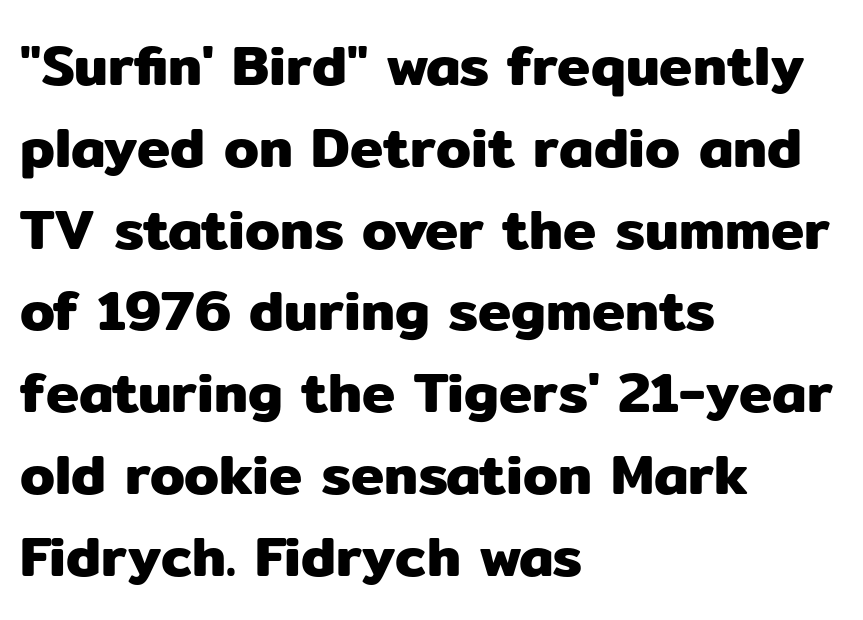
The image shows 56 px sans-serif type, upright; set left-aligned, normal line spacing (1.46x), normal letter spacing, not underlined; low stroke contrast and a medium x-height.
